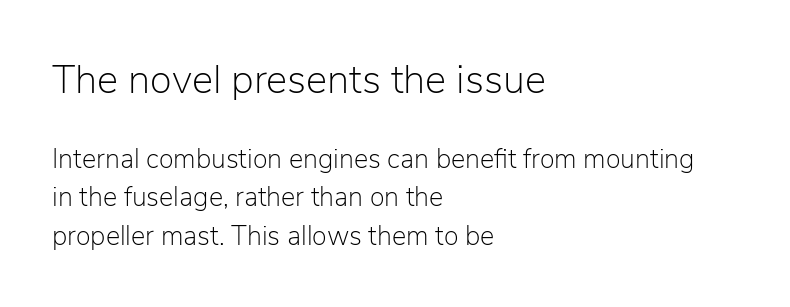
Does the lettering tilt? It doesn't — this is upright. The strip under each line holds only bare page. No letter is thick-stroked: the sample isn't bold. The rendering uses a moderate line-height, typical for paragraphs.
